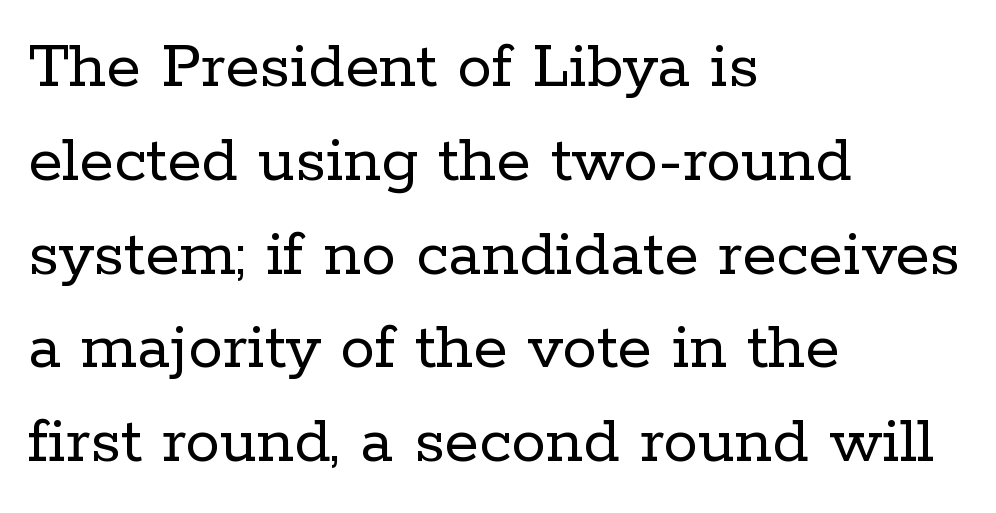
Q: Is the text bold? A: No.
Q: Is the text italic (slanted)? A: No, it is upright.
Q: Is the typeface a serif or a sans-serif typeface? A: Serif.
Q: Is the text underlined? A: No.
Q: How is the paragraph aligned? A: Left-aligned.
Q: Is the spacing between letters normal or unusually wide? A: Normal.
Q: Is the spacing between lines tight, normal or loose? A: Normal.
Q: Width (condensed, normal, or wide)? A: Normal.
Q: Stroke contrast? A: Low.
Q: x-height? A: Medium.
Q: Monospaced? A: No.
